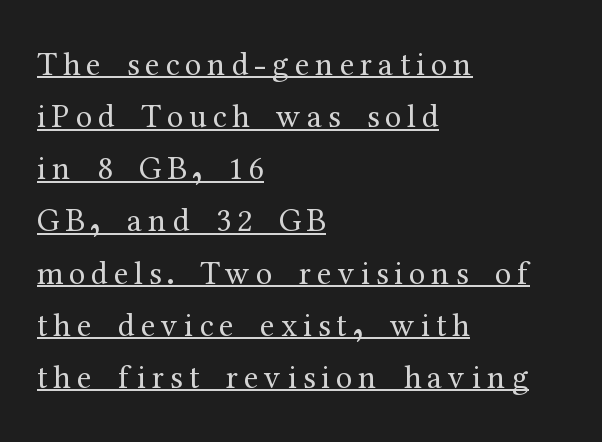
Summary of weight: not heavy and not bold. Italic? Not at all — the glyphs are vertical. Leading matches the norm, producing a regular column. The rag falls on the right side of this text block.
